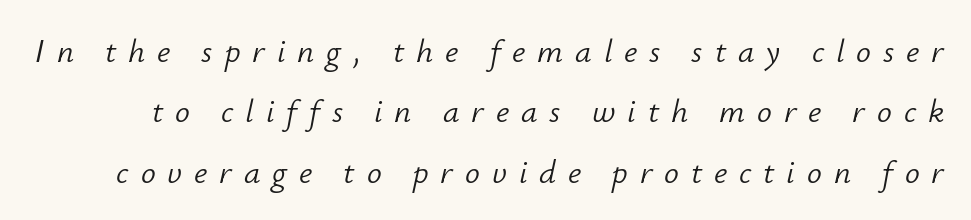
Do the characters align in a grid? No, the font is proportional. Vertical stems look standard width or narrower in stroke. Compared with ordinary roman type, these characters are visibly tilted. The area under the type is left untouched. Substantial extra tracking has been applied to these lines.
